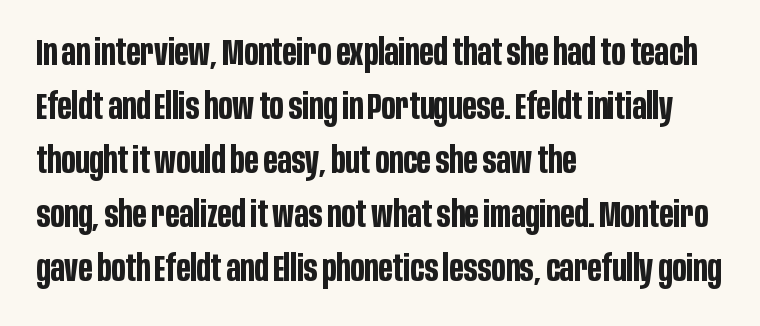
Honestly, the letter spacing is just normal — you wouldn't notice it. Leftover space on each line is placed entirely after the last word. This is sans-serif lettering, the kind often seen on screens and signage. Baseline-to-baseline distance is the conventional proportion of letter height. A bare baseline throughout the passage. The letters stand straight up with perfectly vertical stems.
